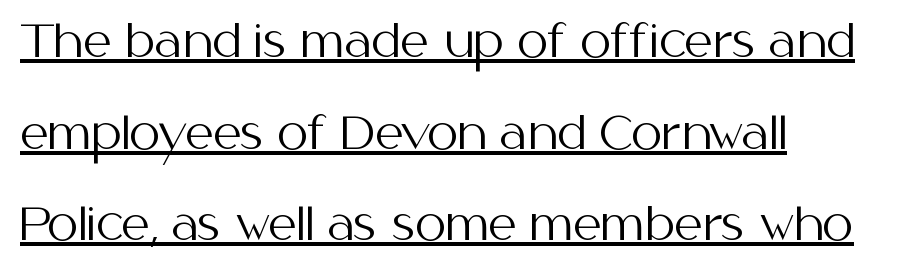
The image shows 44 px regular-weight sans-serif type, upright; set left-aligned, loose line spacing (2.08x), normal letter spacing, underlined; medium stroke contrast and a medium x-height.
